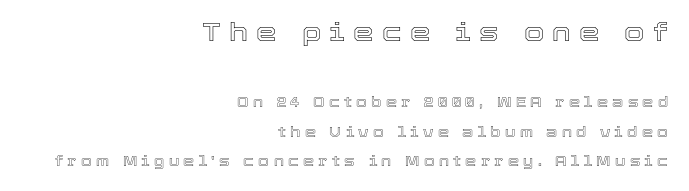
Q: Is the text italic (slanted)? A: No, it is upright.
Q: Is the text underlined? A: No.
Q: How is the paragraph aligned? A: Right-aligned.
Q: Is the spacing between letters normal or unusually wide? A: Unusually wide.
Q: Is the spacing between lines tight, normal or loose? A: Loose.
Q: Which block of text is set in a larger size, the first (top) or the second (bottom)? A: The first (top) one.
